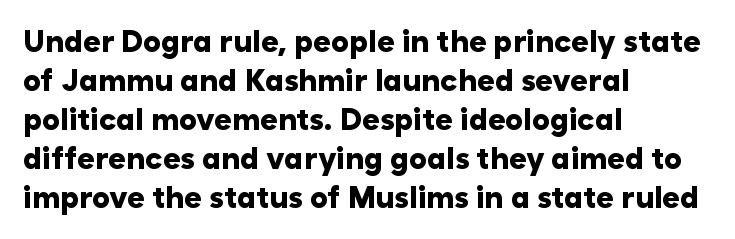
Tall strokes in this sample are plumb rather than angled. Only glyphs here, with clear space below each row. Looks like regular typesetting: each glyph gets only the width it needs. The face used here has the dense, thick strokes of a bold.
